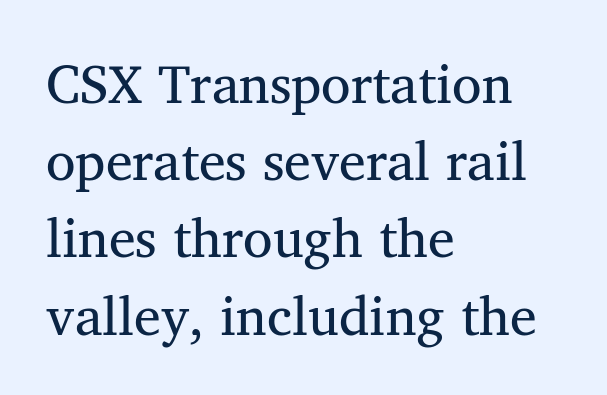
Alignment: flush left. No chunkiness to these letters — they're not bold. The lettering stays uniformly vertical, giving the passage a roman look. You could not count columns in this text — the font is proportionally spaced. Any mark beneath the type? The region is blank. A typesetter would call this leading conventional body-copy spacing.
